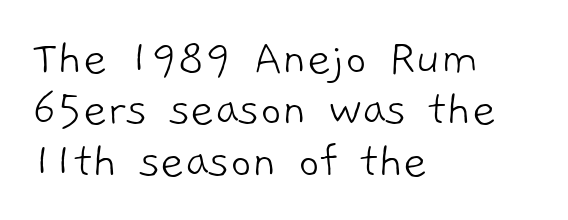
The image shows 52 px light sans-serif type; set left-aligned, tight line spacing (0.99x), normal letter spacing, not underlined; low stroke contrast and a medium x-height.
